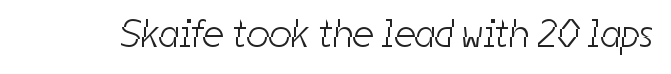
{"serif": "no", "bold": "no", "weight": "light", "width": "condensed", "stroke_contrast": "low", "x_height": "medium", "monospaced": "no", "underline": "no", "letter_spacing": "normal", "letter_spacing_em": 0.0, "glyph_px": 40}
